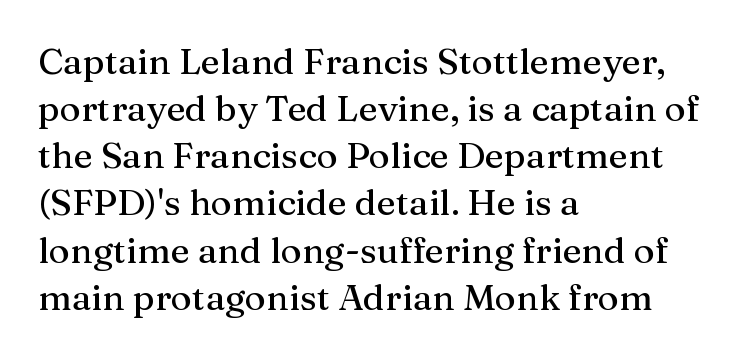
Q: Is the text italic (slanted)? A: No, it is upright.
Q: Is the typeface a serif or a sans-serif typeface? A: Serif.
Q: Is the text underlined? A: No.
Q: How is the paragraph aligned? A: Left-aligned.
Q: Is the spacing between letters normal or unusually wide? A: Normal.
Q: Is the spacing between lines tight, normal or loose? A: Normal.
Q: Width (condensed, normal, or wide)? A: Normal.
Q: Stroke contrast? A: Medium.
Q: x-height? A: Medium.
Q: Monospaced? A: No.
